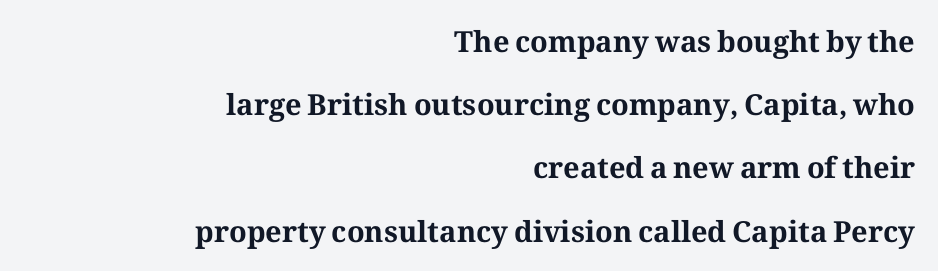
Typesetter's note: full bold, strokes at maximum text heaviness. Yep, those are serifs on the letters. Interline gaps are noticeably wide in this sample. Leftover space on each line is placed entirely before the opening word. Is the letter spacing exaggerated? No — it looks like the ordinary default.
